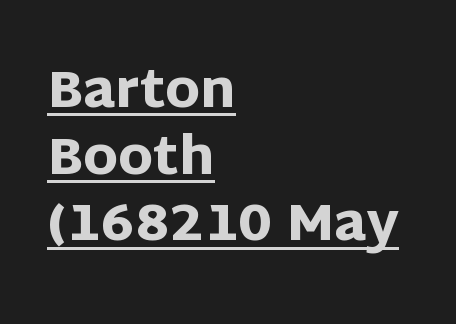
Q: Is the text bold? A: Yes.
Q: Is the text italic (slanted)? A: No, it is upright.
Q: Is the typeface a serif or a sans-serif typeface? A: Sans-serif.
Q: Is the text underlined? A: Yes.
Q: How is the paragraph aligned? A: Left-aligned.
Q: Is the spacing between letters normal or unusually wide? A: Normal.
Q: Is the spacing between lines tight, normal or loose? A: Normal.
Q: Width (condensed, normal, or wide)? A: Normal.
Q: Stroke contrast? A: Low.
Q: x-height? A: Large.
Q: Monospaced? A: No.
